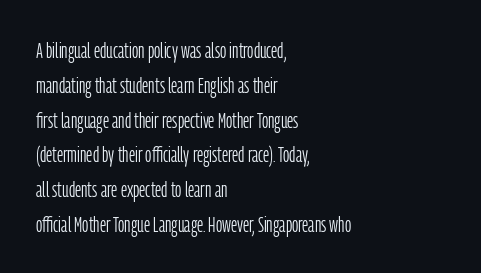
The image shows 22 px text type, upright; set left-aligned, normal line spacing (1.58x), normal letter spacing, not underlined.
